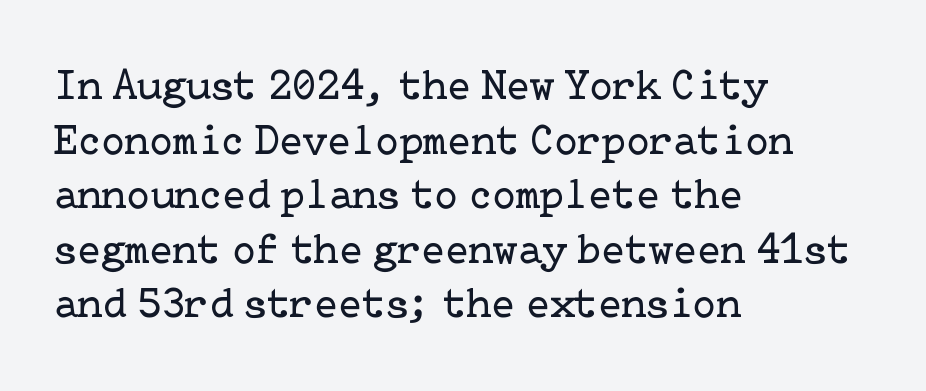
You could call the tracking neutral — neither tight nor loose. Students, observe: this is what conventionally led text looks like. It's the straight-up-and-down kind of type. The font family rendered here belongs to the serif group. Counters stay open thanks to moderate or lighter strokes. This sample is left-justified, so line endings fall wherever the words run out.
